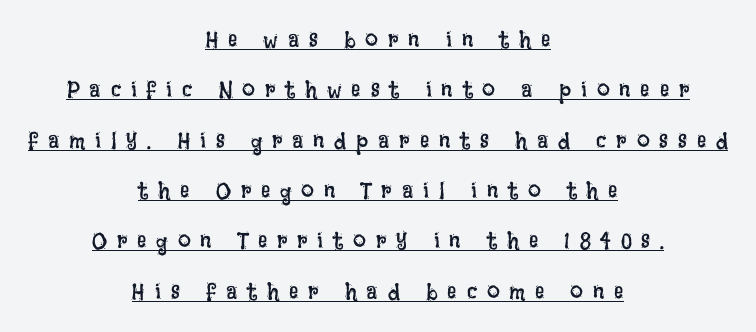
{"italic": "no", "bold": "no", "underline": "yes", "align": "center", "line_spacing": "loose", "line_spacing_ratio": 2.19, "letter_spacing": "wide", "letter_spacing_em": 0.43, "glyph_px": 23}
